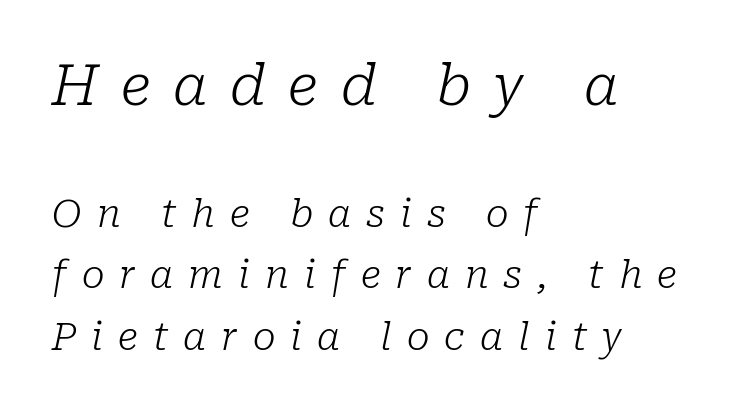
Q: Is the text bold? A: No.
Q: Is the text italic (slanted)? A: Yes, it leans right by about 10 degrees.
Q: Is the typeface a serif or a sans-serif typeface? A: Serif.
Q: Is the text underlined? A: No.
Q: How is the paragraph aligned? A: Left-aligned.
Q: Is the spacing between letters normal or unusually wide? A: Unusually wide.
Q: Is the spacing between lines tight, normal or loose? A: Normal.
Q: Which block of text is set in a larger size, the first (top) or the second (bottom)? A: The first (top) one.
Q: Width (condensed, normal, or wide)? A: Normal.
Q: Stroke contrast? A: Low.
Q: x-height? A: Medium.
Q: Monospaced? A: No.
